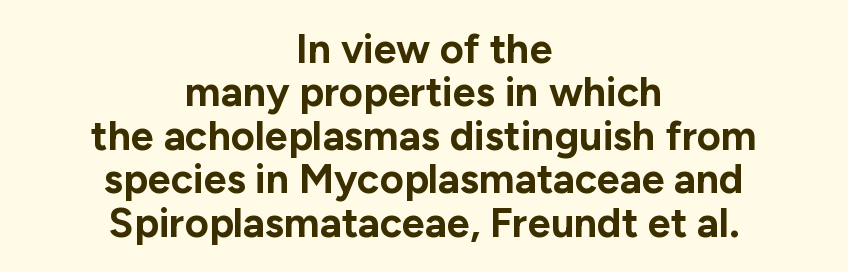
Q: Is the text bold? A: Yes.
Q: Is the text italic (slanted)? A: No, it is upright.
Q: Is the typeface a serif or a sans-serif typeface? A: Sans-serif.
Q: Is the text underlined? A: No.
Q: How is the paragraph aligned? A: Centered.
Q: Is the spacing between letters normal or unusually wide? A: Normal.
Q: Is the spacing between lines tight, normal or loose? A: Tight.
Q: Width (condensed, normal, or wide)? A: Normal.
Q: Stroke contrast? A: Low.
Q: x-height? A: Medium.
Q: Monospaced? A: No.
